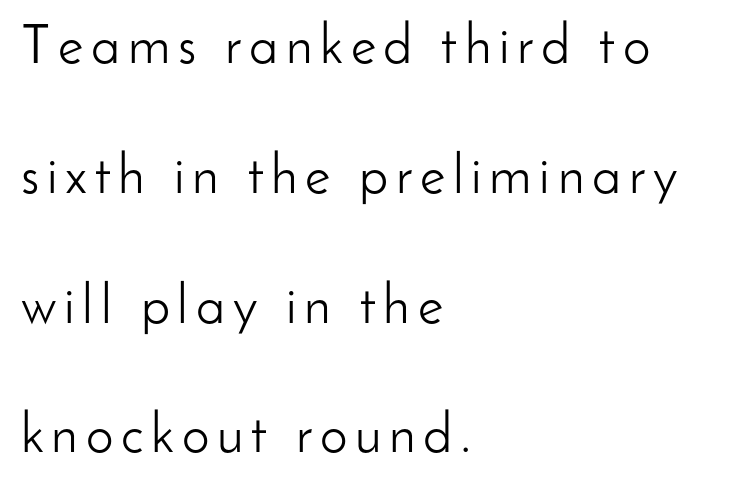
Q: Is the text bold? A: No.
Q: Is the text italic (slanted)? A: No, it is upright.
Q: Is the typeface a serif or a sans-serif typeface? A: Sans-serif.
Q: Is the text underlined? A: No.
Q: How is the paragraph aligned? A: Left-aligned.
Q: Is the spacing between lines tight, normal or loose? A: Loose.
Q: Width (condensed, normal, or wide)? A: Normal.
Q: Stroke contrast? A: Low.
Q: x-height? A: Small.
Q: Monospaced? A: No.
